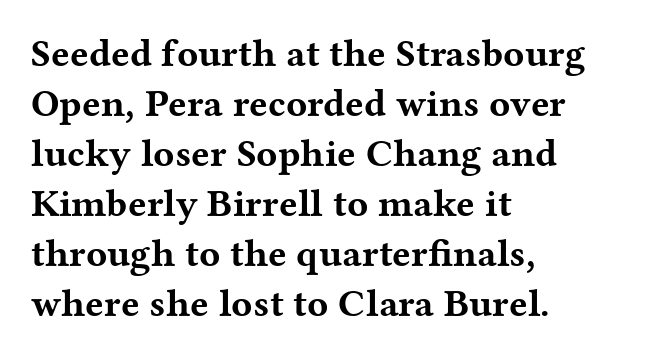
Visually the block forms a straight wall on the left and a jagged coastline on the right. What's the leading like? Ordinary, nothing unusual. The gaps between neighbouring characters are ordinary and unremarkable. Descenders are the only things crossing below the line. Posture: vertical.
